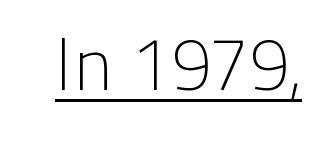
Here the glyphs are tracked normally, forming tight word shapes. The lettering holds an erect, upright posture throughout. Emphasis is given by a line drawn under the lettering. Is this a fixed-width face? No — the glyphs have proportional, varying widths. Is this a heavy cut? Hardly; it is regular or lighter.
